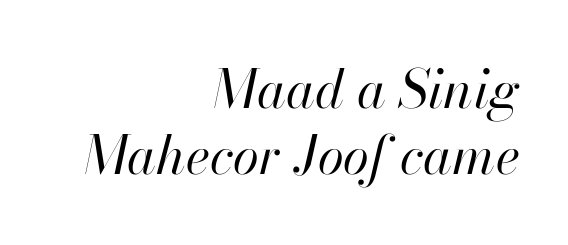
Q: Is the text bold? A: No.
Q: Is the text italic (slanted)? A: Yes, it leans right by about 13 degrees.
Q: Is the text underlined? A: No.
Q: How is the paragraph aligned? A: Right-aligned.
Q: Is the spacing between letters normal or unusually wide? A: Normal.
Q: Is the spacing between lines tight, normal or loose? A: Normal.
Q: Width (condensed, normal, or wide)? A: Normal.
Q: Stroke contrast? A: High.
Q: x-height? A: Small.
Q: Monospaced? A: No.
